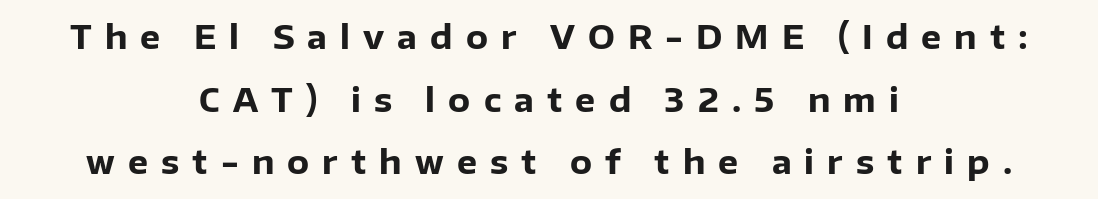
The strip under each line holds only bare page. Here the glyphs are tracked loosely, breaking word shapes into spaced letters. Horizontal alignment here is central, giving a formal, balanced look. The face used here is proportionally spaced, like ordinary book or web type. Look at the stroke-to-counter ratio: heavy, a bold.
